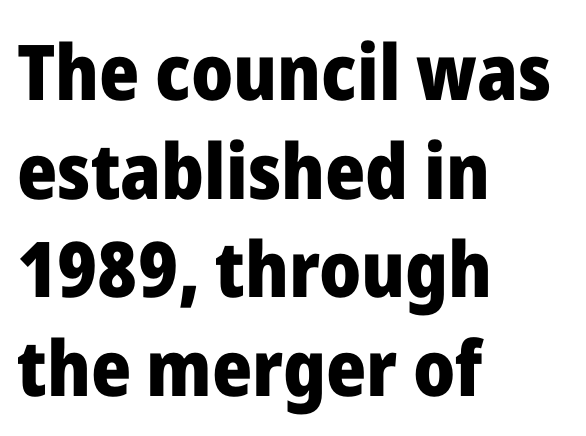
The image shows 77 px heavy sans-serif type, upright; set left-aligned, normal line spacing (1.28x), normal letter spacing, not underlined; low stroke contrast and a medium x-height.
